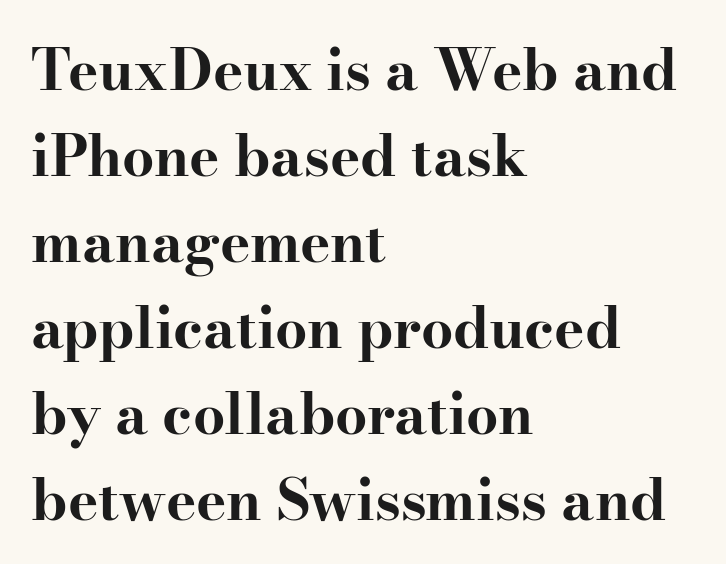
Q: Is the text bold? A: Yes.
Q: Is the text italic (slanted)? A: No, it is upright.
Q: Is the typeface a serif or a sans-serif typeface? A: Serif.
Q: Is the text underlined? A: No.
Q: How is the paragraph aligned? A: Left-aligned.
Q: Is the spacing between letters normal or unusually wide? A: Normal.
Q: Is the spacing between lines tight, normal or loose? A: Normal.
Q: Width (condensed, normal, or wide)? A: Wide.
Q: Stroke contrast? A: High.
Q: x-height? A: Small.
Q: Monospaced? A: No.
